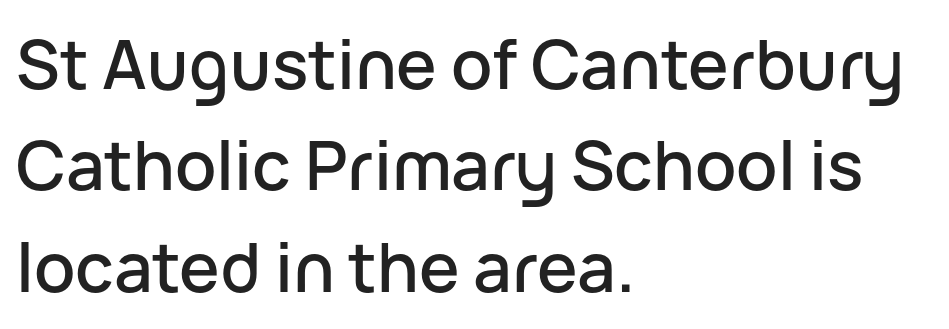
Q: Is the text italic (slanted)? A: No, it is upright.
Q: Is the typeface a serif or a sans-serif typeface? A: Sans-serif.
Q: Is the text underlined? A: No.
Q: How is the paragraph aligned? A: Left-aligned.
Q: Is the spacing between letters normal or unusually wide? A: Normal.
Q: Is the spacing between lines tight, normal or loose? A: Normal.
Q: Width (condensed, normal, or wide)? A: Normal.
Q: Stroke contrast? A: Low.
Q: x-height? A: Medium.
Q: Monospaced? A: No.
